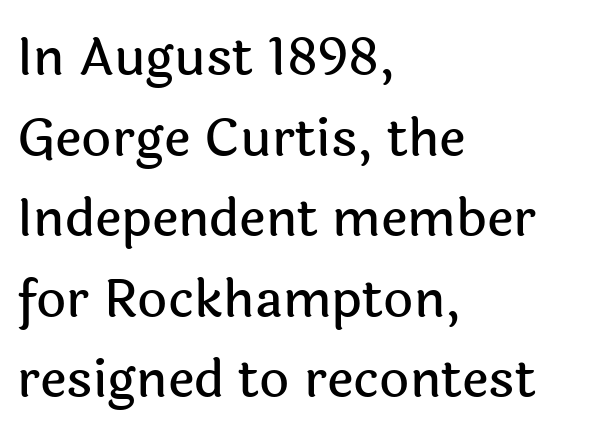
The image shows 52 px sans-serif type, upright; set left-aligned, normal line spacing (1.55x), normal letter spacing, not underlined; a medium x-height.
